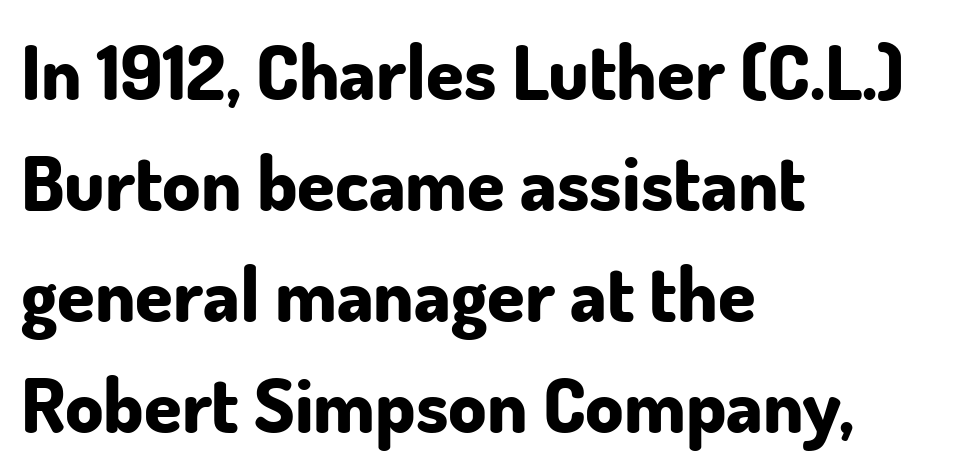
{"serif": "no", "italic": "no", "bold": "yes", "weight": "bold", "width": "normal", "stroke_contrast": "low", "x_height": "small", "monospaced": "no", "underline": "no", "align": "left", "line_spacing": "normal", "line_spacing_ratio": 1.46, "letter_spacing": "normal", "letter_spacing_em": 0.0, "glyph_px": 76}
